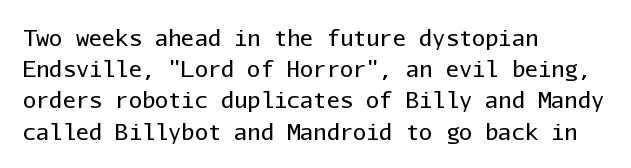
The image shows 22 px text type, upright; set left-aligned, normal line spacing (1.42x), normal letter spacing, not underlined.
